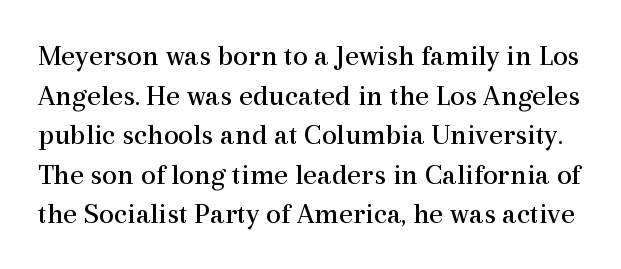
Q: Is the text bold? A: No.
Q: Is the text italic (slanted)? A: No, it is upright.
Q: Is the typeface a serif or a sans-serif typeface? A: Serif.
Q: Is the text underlined? A: No.
Q: Is the spacing between letters normal or unusually wide? A: Normal.
Q: Is the spacing between lines tight, normal or loose? A: Normal.
Q: Width (condensed, normal, or wide)? A: Normal.
Q: x-height? A: Medium.
Q: Monospaced? A: No.
